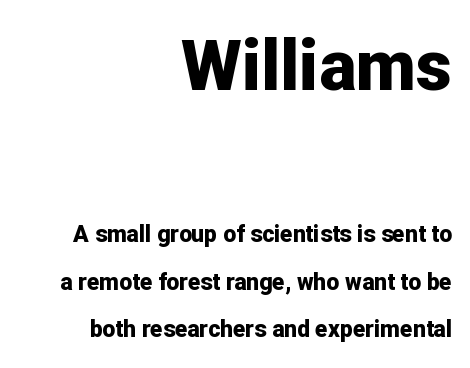
{"serif": "no", "italic": "no", "bold": "yes", "weight": "bold", "width": "normal", "stroke_contrast": "low", "x_height": "medium", "monospaced": "no", "underline": "no", "align": "right", "line_spacing": "loose", "line_spacing_ratio": 2.06, "letter_spacing": "normal", "letter_spacing_em": 0.0, "larger_block": "first", "size_ratio": 3.04, "glyph_px": 70}
